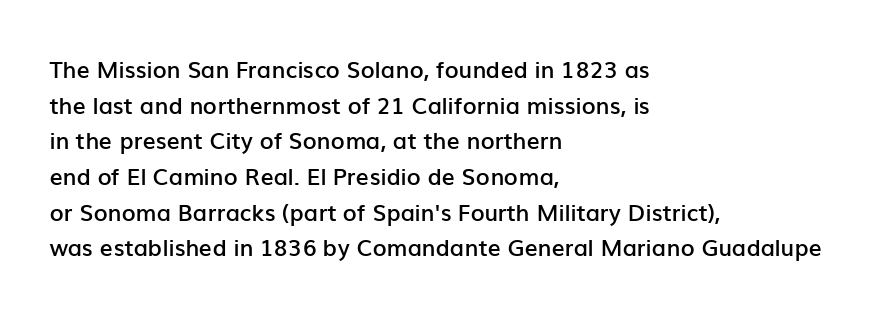
The image shows 23 px text type, upright; set left-aligned, normal line spacing (1.55x), normal letter spacing, not underlined.
